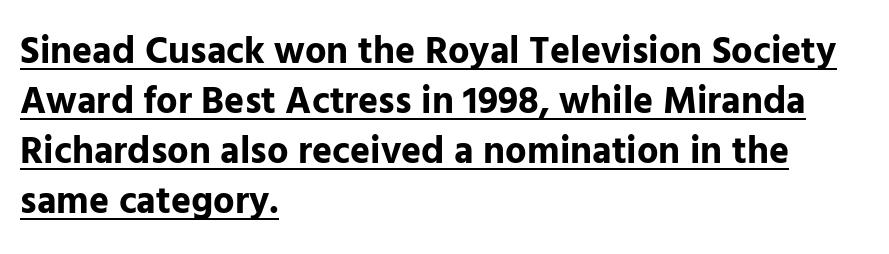
The image shows 38 px bold sans-serif type, upright; set left-aligned, normal line spacing (1.32x), normal letter spacing, underlined; low stroke contrast and a medium x-height.
